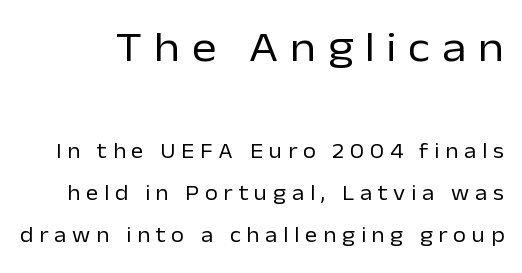
Q: Is the text bold? A: No.
Q: Is the text italic (slanted)? A: No, it is upright.
Q: Is the typeface a serif or a sans-serif typeface? A: Sans-serif.
Q: Is the text underlined? A: No.
Q: Is the spacing between letters normal or unusually wide? A: Unusually wide.
Q: Is the spacing between lines tight, normal or loose? A: Loose.
Q: Which block of text is set in a larger size, the first (top) or the second (bottom)? A: The first (top) one.
Q: Width (condensed, normal, or wide)? A: Normal.
Q: Stroke contrast? A: Low.
Q: x-height? A: Medium.
Q: Monospaced? A: No.
